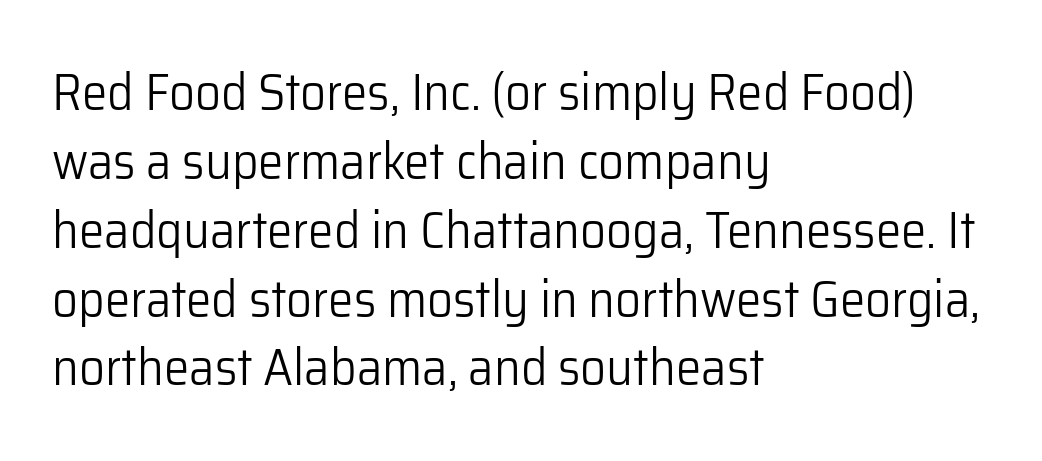
The image shows 51 px light sans-serif type, upright; set left-aligned, normal line spacing (1.35x), normal letter spacing, not underlined; low stroke contrast and a medium x-height.
